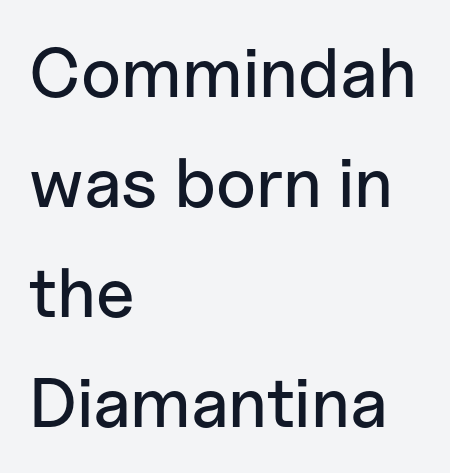
It's the straight-up-and-down kind of type. Underline: absent. Leftover space on each line is placed entirely after the last word. The designer went with a sans here, leaving each stem footless. You could not count columns in this text — the font is proportionally spaced. Summary of vertical rhythm: regular, with standard interline spacing.
